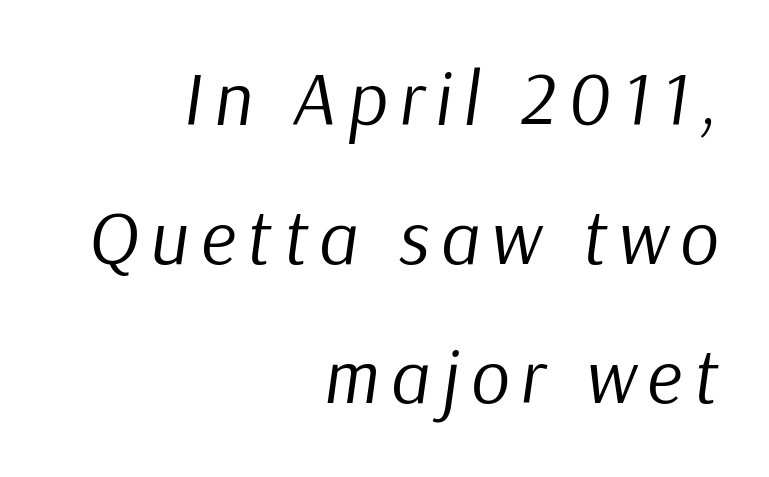
{"italic": "yes", "lean": "right", "slant_degrees": 9, "bold": "no", "weight": "regular", "width": "normal", "stroke_contrast": "low", "x_height": "medium", "monospaced": "no", "underline": "no", "align": "right", "line_spacing_ratio": 1.83, "glyph_px": 76}
